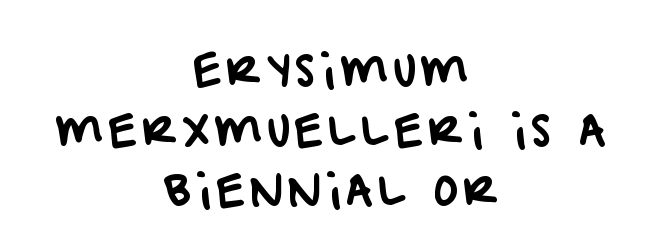
The image shows 42 px sans-serif type; set centered, normal line spacing (1.43x), not underlined; low stroke contrast and a large x-height.
